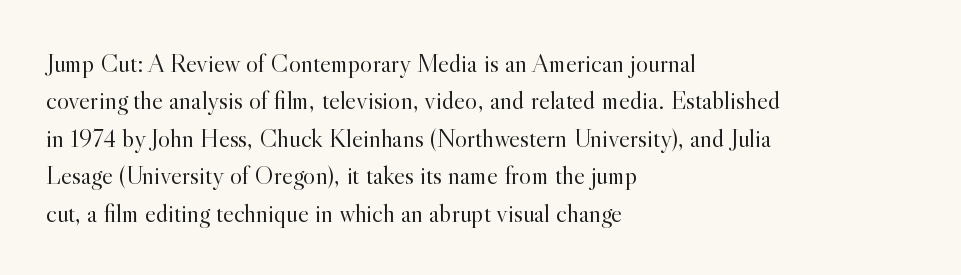
{"italic": "no", "bold": "no", "underline": "no", "align": "left", "line_spacing": "normal", "line_spacing_ratio": 1.44, "letter_spacing": "normal", "letter_spacing_em": 0.0, "glyph_px": 26}
